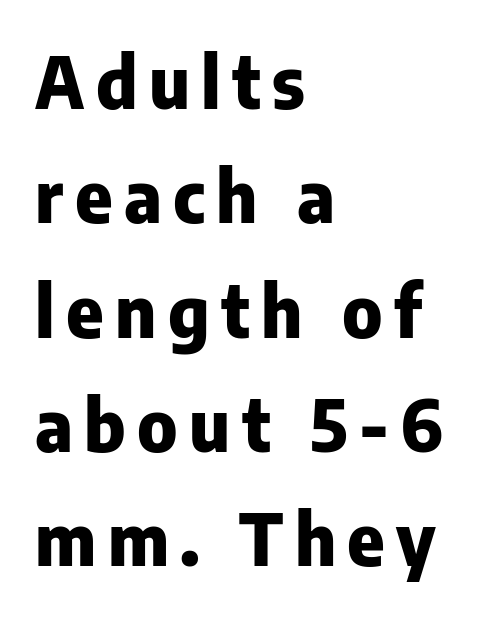
{"serif": "no", "italic": "no", "bold": "yes", "weight": "heavy", "width": "normal", "stroke_contrast": "low", "x_height": "medium", "monospaced": "no", "underline": "no", "align": "left", "line_spacing": "normal", "line_spacing_ratio": 1.61, "glyph_px": 71}
